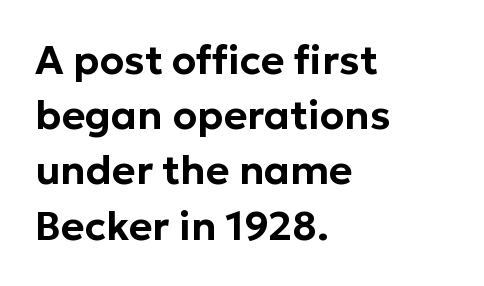
The image shows 40 px sans-serif type, upright; set left-aligned, normal line spacing (1.38x), normal letter spacing, not underlined; low stroke contrast and a medium x-height.
